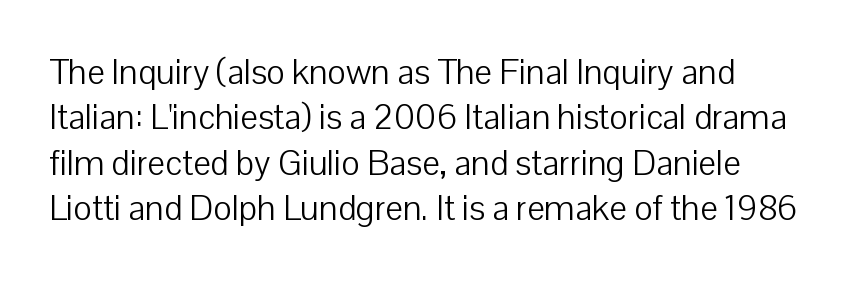
{"serif": "no", "italic": "no", "bold": "no", "weight": "light", "width": "normal", "stroke_contrast": "low", "x_height": "medium", "monospaced": "no", "underline": "no", "line_spacing": "normal", "line_spacing_ratio": 1.3, "letter_spacing": "normal", "letter_spacing_em": 0.0, "glyph_px": 35}
